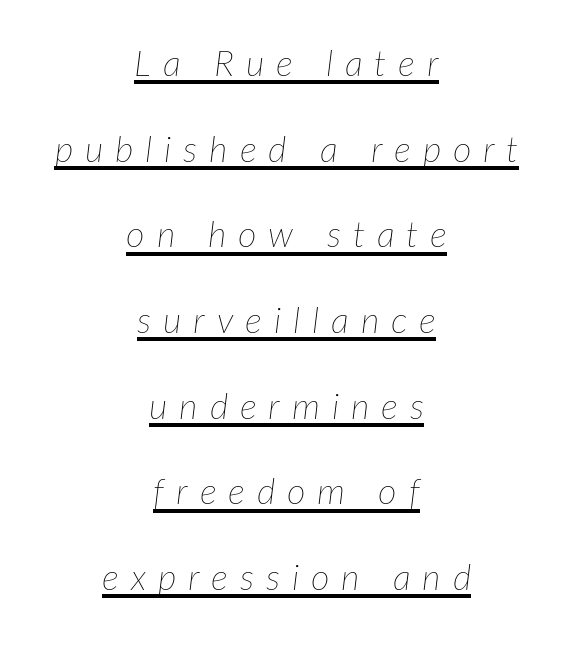
The rendering uses the underline text-decoration. The face used here is proportionally spaced, like ordinary book or web type. Interline gaps are noticeably wide in this sample. Leftover space on each line is divided equally before and after the words.
